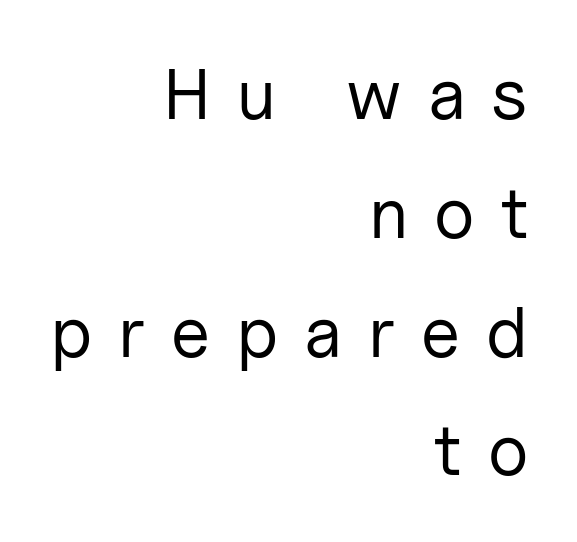
The typesetter chose a ragged-left arrangement here. The letters stand straight up with perfectly vertical stems. The rendering uses natural spacing where letterforms have individual widths. The foot of each line stays bare and open. Successive baselines arrive at the customary interval. The rendering inserts visible extra space after every character.
